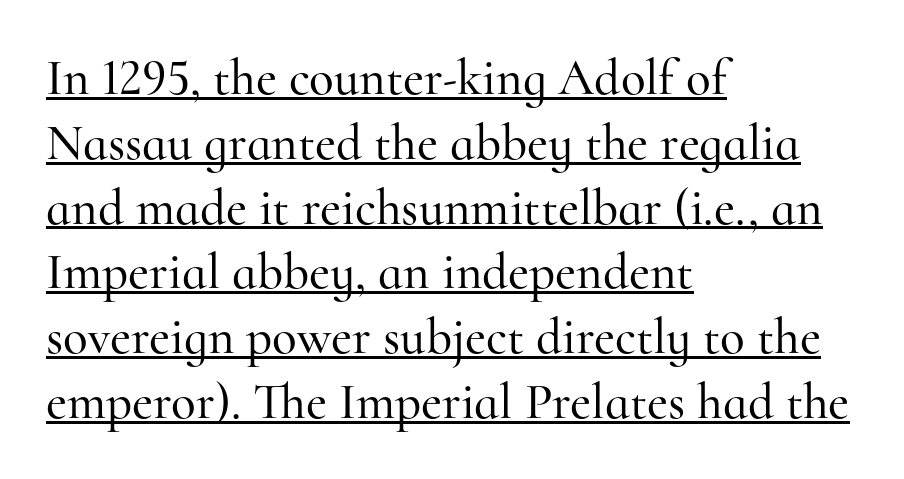
{"serif": "yes", "italic": "no", "width": "normal", "stroke_contrast": "high", "x_height": "small", "monospaced": "no", "underline": "yes", "align": "left", "line_spacing": "normal", "line_spacing_ratio": 1.27, "letter_spacing": "normal", "letter_spacing_em": 0.0, "glyph_px": 51}
